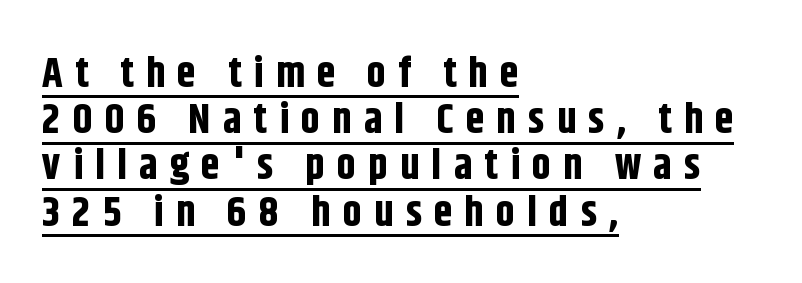
{"serif": "no", "italic": "no", "bold": "yes", "weight": "bold", "width": "condensed", "stroke_contrast": "low", "x_height": "large", "monospaced": "no", "underline": "yes", "align": "left", "line_spacing": "tight", "line_spacing_ratio": 1.1, "letter_spacing": "wide", "letter_spacing_em": 0.29, "glyph_px": 42}
